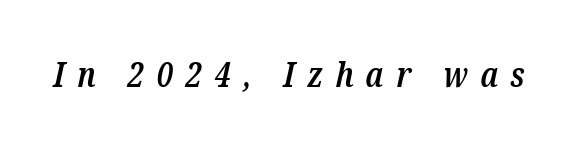
Q: Is the text bold? A: Semi-bold.
Q: Is the text italic (slanted)? A: Yes, it leans right by about 12 degrees.
Q: Is the typeface a serif or a sans-serif typeface? A: Serif.
Q: Is the text underlined? A: No.
Q: Is the spacing between letters normal or unusually wide? A: Unusually wide.
Q: Width (condensed, normal, or wide)? A: Condensed.
Q: Stroke contrast? A: Low.
Q: x-height? A: Medium.
Q: Monospaced? A: No.
